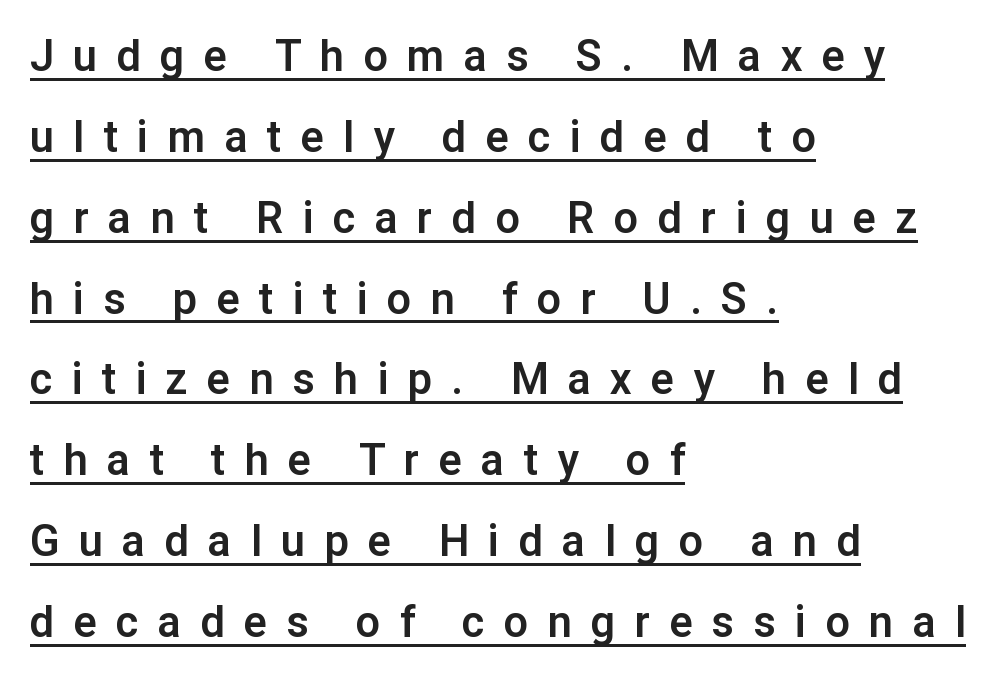
The image shows 43 px bold sans-serif type, upright; set left-aligned, line spacing 1.88x, unusually wide letter spacing (+0.46 em), underlined; low stroke contrast and a medium x-height.
